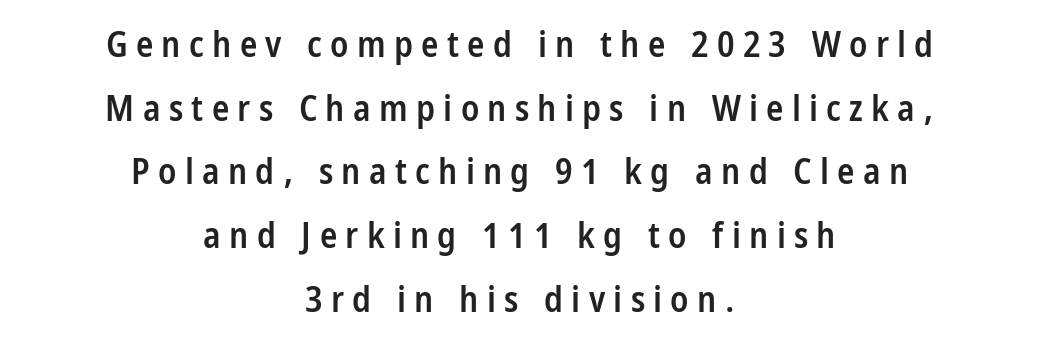
The image shows 36 px semibold, condensed sans-serif type, upright; set centered, line spacing 1.77x, unusually wide letter spacing (+0.23 em), not underlined; low stroke contrast and a large x-height.
